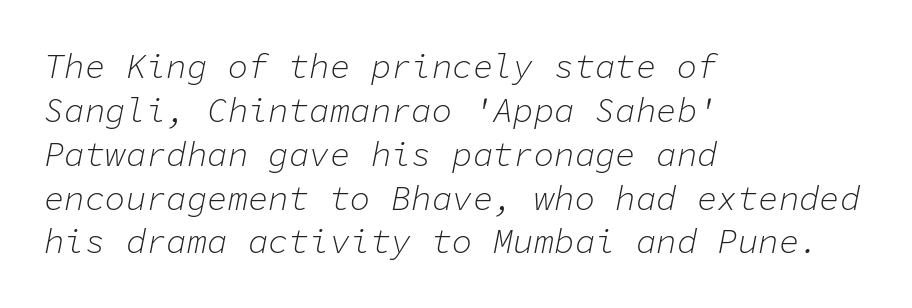
Leading: standard. Spacing verdict: monospaced, one width for all characters. Leftover space on each line is placed entirely after the last word. These lines keep a tight, regular rhythm from letter to letter. The baseline area is clear. In terms of posture, this sample is oblique.
